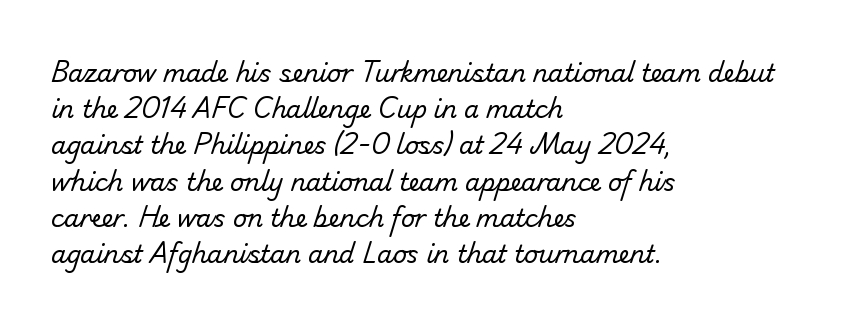
The foot of each line stays bare and open. Between one letter and the next there's only the usual sliver of space. The paragraph shown leans on its left margin. Whoever set this chose a conventional vertical rhythm. The strokes are not fattened; the text isn't bold.
